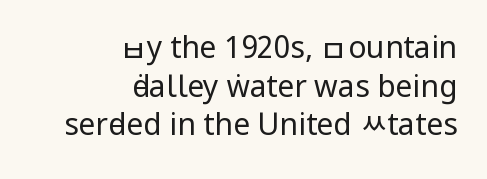
Q: Is the text bold? A: No.
Q: Is the text italic (slanted)? A: No, it is upright.
Q: Is the typeface a serif or a sans-serif typeface? A: Sans-serif.
Q: Is the text underlined? A: No.
Q: How is the paragraph aligned? A: Right-aligned.
Q: Is the spacing between letters normal or unusually wide? A: Normal.
Q: Is the spacing between lines tight, normal or loose? A: Normal.
Q: Width (condensed, normal, or wide)? A: Condensed.
Q: Stroke contrast? A: Low.
